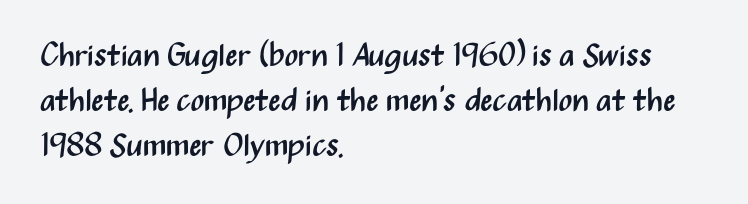
The image shows 32 px regular-weight, condensed sans-serif type, upright; set left-aligned, normal line spacing (1.41x), normal letter spacing, not underlined; medium stroke contrast and a medium x-height.
